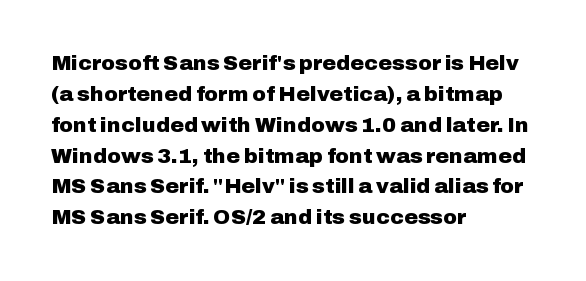
{"italic": "no", "bold": "yes", "underline": "no", "align": "left", "line_spacing": "normal", "line_spacing_ratio": 1.47, "letter_spacing": "normal", "letter_spacing_em": 0.0, "glyph_px": 21}
